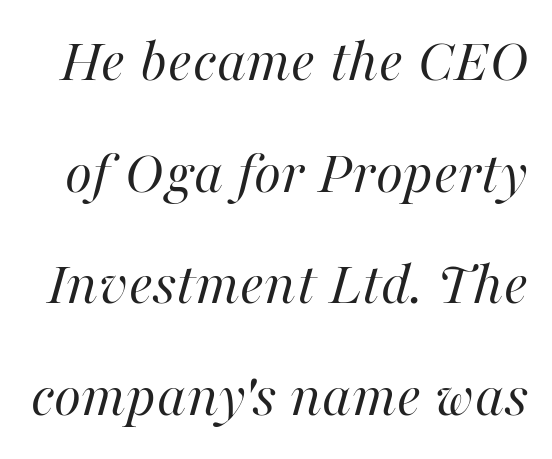
The image shows 63 px regular-weight type, italic (leaning right); set line spacing 1.77x, normal letter spacing, not underlined; high stroke contrast and a medium x-height.
